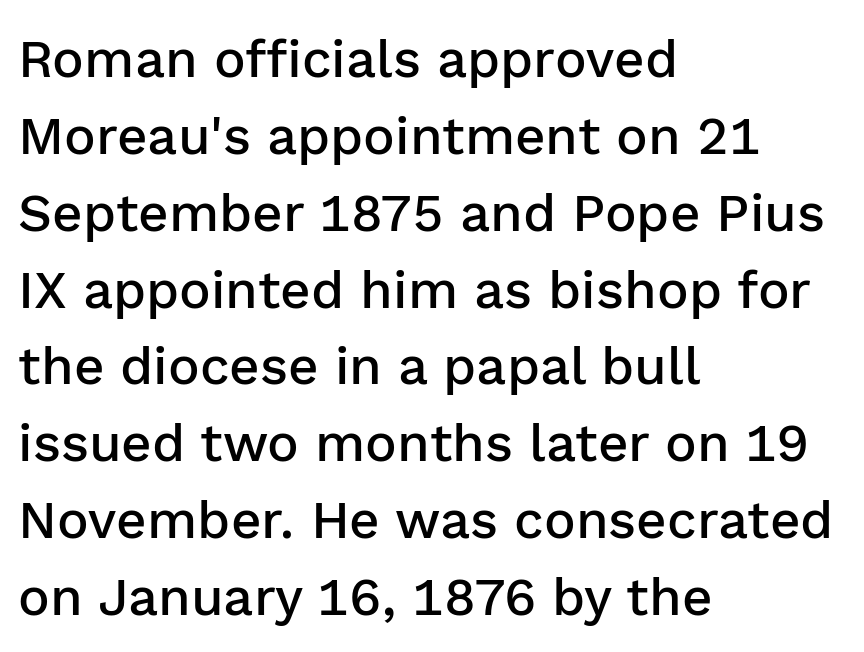
Q: Is the text bold? A: Semi-bold.
Q: Is the text italic (slanted)? A: No, it is upright.
Q: Is the typeface a serif or a sans-serif typeface? A: Sans-serif.
Q: Is the text underlined? A: No.
Q: How is the paragraph aligned? A: Left-aligned.
Q: Is the spacing between letters normal or unusually wide? A: Normal.
Q: Is the spacing between lines tight, normal or loose? A: Normal.
Q: Width (condensed, normal, or wide)? A: Normal.
Q: Stroke contrast? A: Low.
Q: x-height? A: Medium.
Q: Monospaced? A: No.
